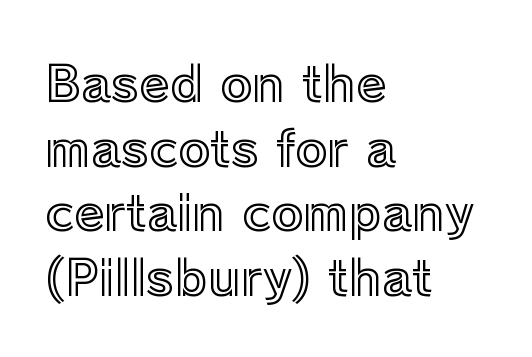
The image shows 49 px text type, upright; set left-aligned, normal line spacing (1.32x), normal letter spacing, not underlined; a medium x-height.
